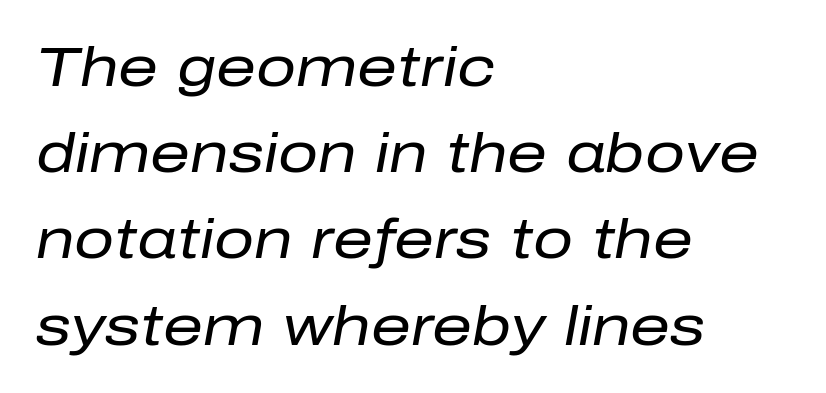
{"italic": "yes", "lean": "right", "slant_degrees": 10, "bold": "no", "weight": "regular", "width": "normal", "stroke_contrast": "low", "x_height": "medium", "monospaced": "no", "underline": "no", "align": "left", "line_spacing": "normal", "line_spacing_ratio": 1.54, "letter_spacing": "normal", "letter_spacing_em": 0.0, "glyph_px": 56}
